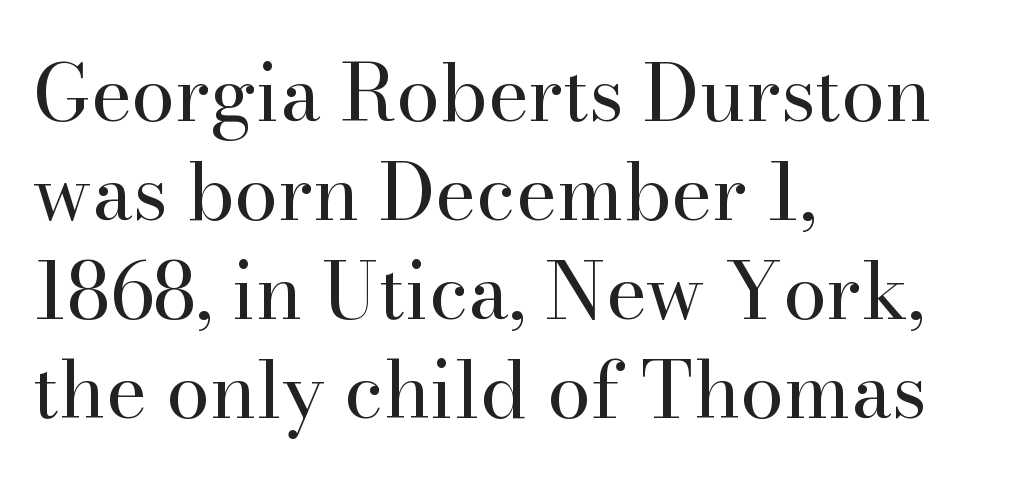
The image shows 78 px regular-weight serif type, upright; set left-aligned, normal line spacing (1.27x), normal letter spacing, not underlined; high stroke contrast and a small x-height.
